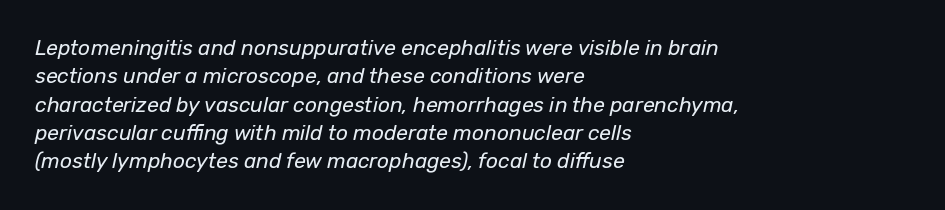
The typesetting does not lean heavy: it is not bold. Characters are canted at an angle relative to the baseline's perpendicular. The area under the type is left untouched. In CSS terms this would be text-align: left.
